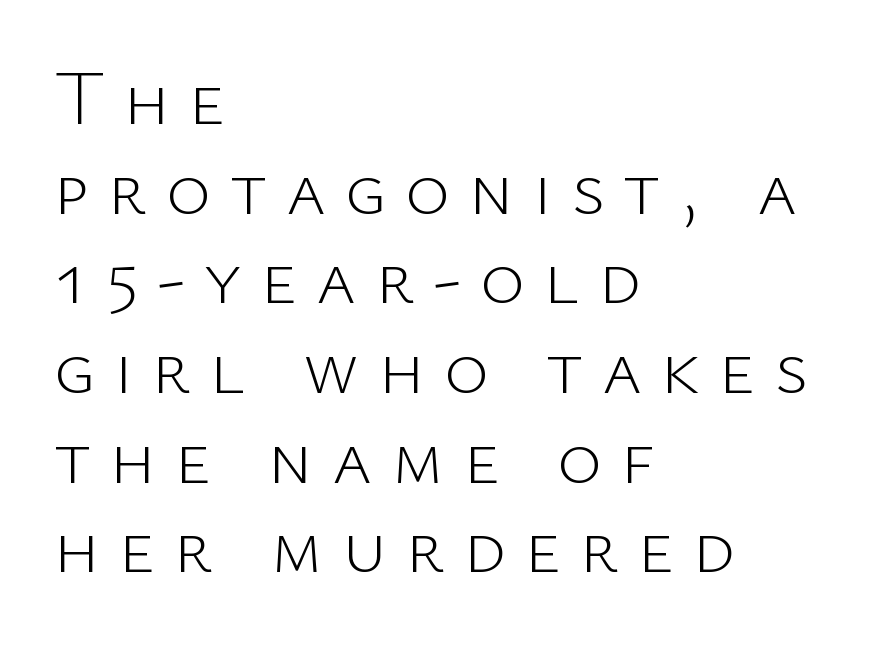
The image shows 76 px light sans-serif type, upright; set left-aligned, line spacing 1.18x, unusually wide letter spacing (+0.25 em), not underlined; low stroke contrast and a medium x-height.
